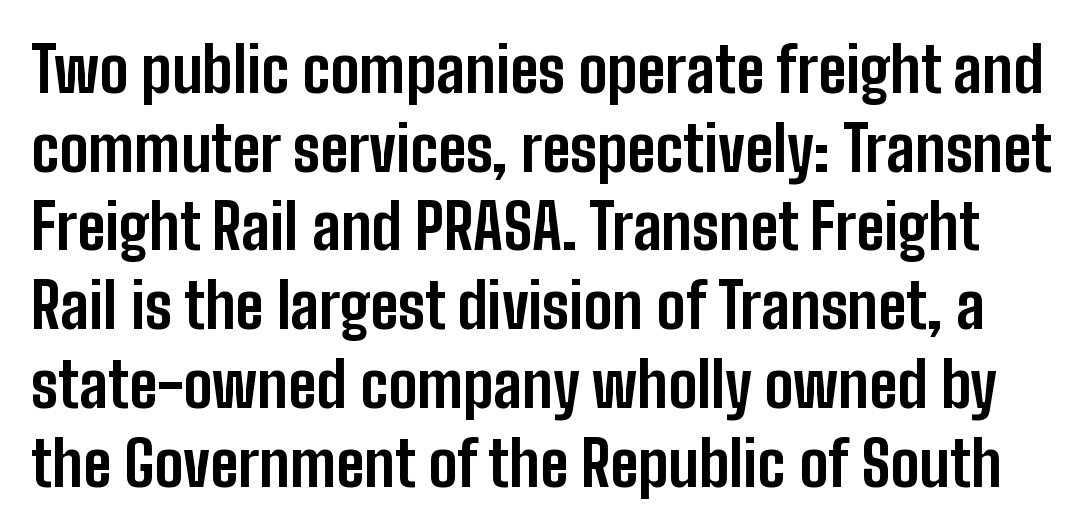
{"serif": "no", "italic": "no", "bold": "yes", "weight": "bold", "width": "condensed", "stroke_contrast": "low", "x_height": "medium", "monospaced": "no", "underline": "no", "line_spacing": "normal", "line_spacing_ratio": 1.27, "letter_spacing": "normal", "letter_spacing_em": 0.0, "glyph_px": 62}
